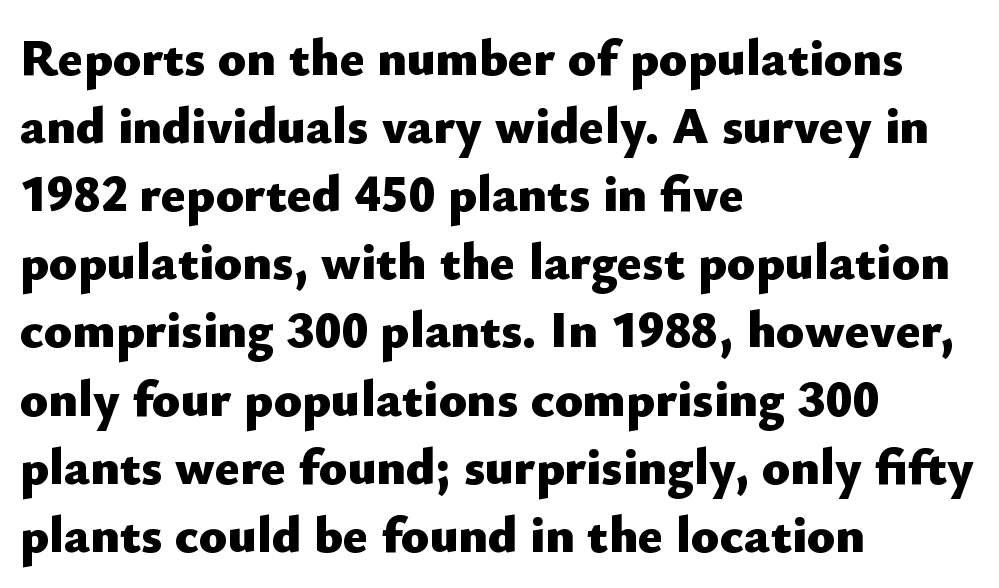
Q: Is the text bold? A: Yes.
Q: Is the text italic (slanted)? A: No, it is upright.
Q: Is the typeface a serif or a sans-serif typeface? A: Sans-serif.
Q: Is the text underlined? A: No.
Q: How is the paragraph aligned? A: Left-aligned.
Q: Is the spacing between letters normal or unusually wide? A: Normal.
Q: Is the spacing between lines tight, normal or loose? A: Normal.
Q: Width (condensed, normal, or wide)? A: Normal.
Q: Stroke contrast? A: Low.
Q: x-height? A: Small.
Q: Monospaced? A: No.
